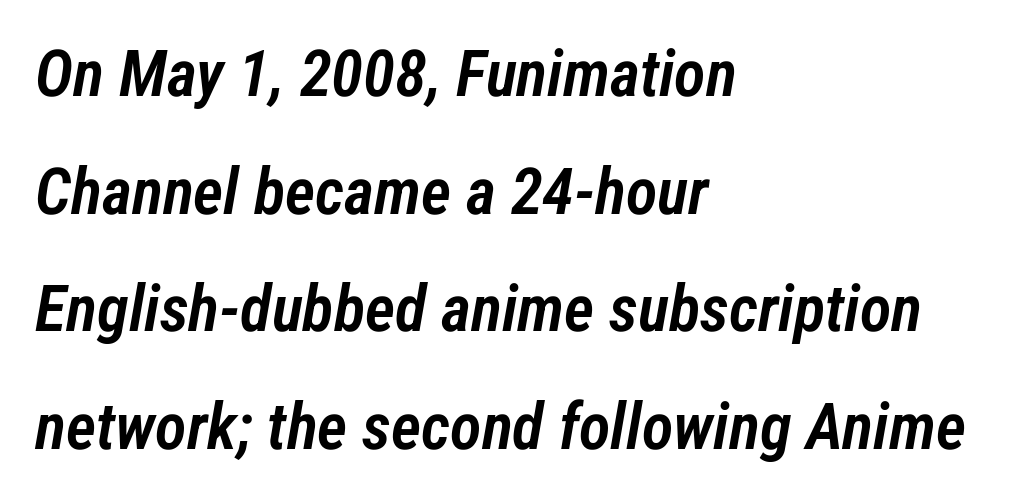
The image shows 65 px semibold, condensed type, italic (leaning right); set left-aligned, line spacing 1.81x, normal letter spacing, not underlined; low stroke contrast and a medium x-height.
